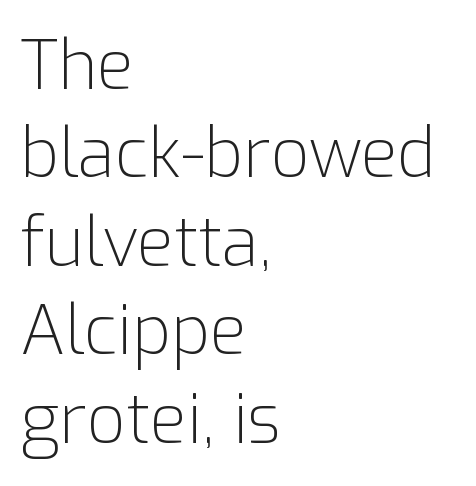
The image shows 68 px light sans-serif type, upright; set left-aligned, normal line spacing (1.3x), normal letter spacing, not underlined; low stroke contrast and a medium x-height.
